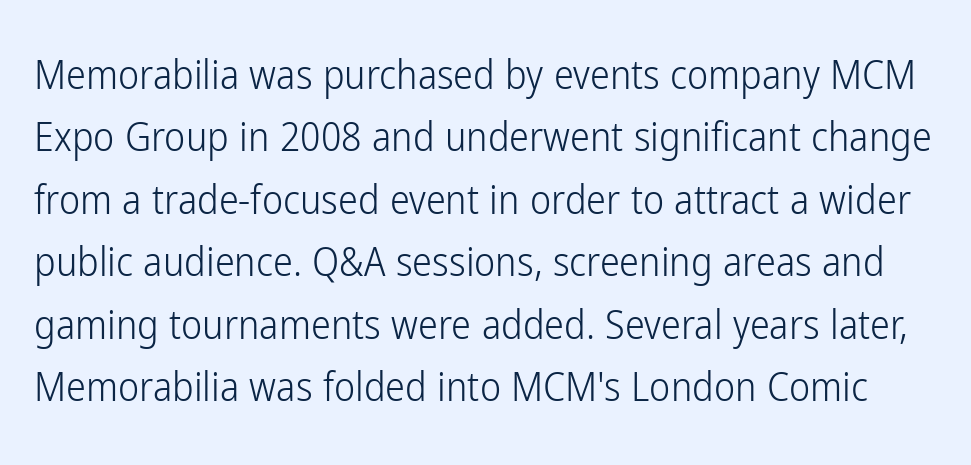
The image shows 40 px light, condensed sans-serif type, upright; set normal line spacing (1.56x), normal letter spacing, not underlined; low stroke contrast and a medium x-height.
